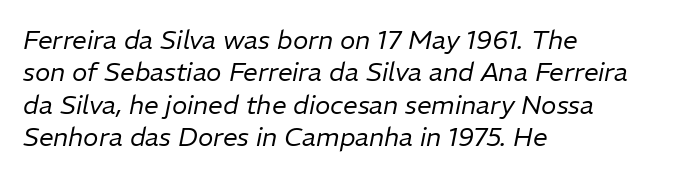
The passage shown is not bold in any degree. Compared with typical body copy, the letter spacing here is the same. The area under the type is left untouched. The designer left line spacing at the default. In terms of posture, this sample is oblique. Horizontally, the lines are justified to the leading edge only.
